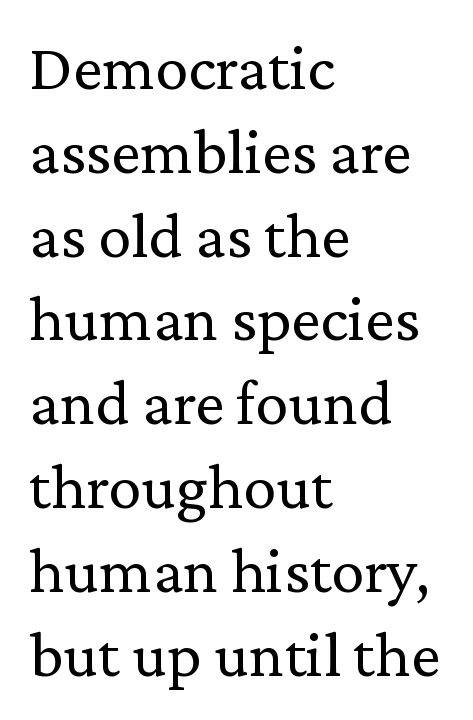
Character widths vary here, with narrow letters taking less room than wide ones. Leftover space on each line is placed entirely after the last word. These glyphs show unthickened strokes, regular width or finer. Clear beneath every line of the passage.
